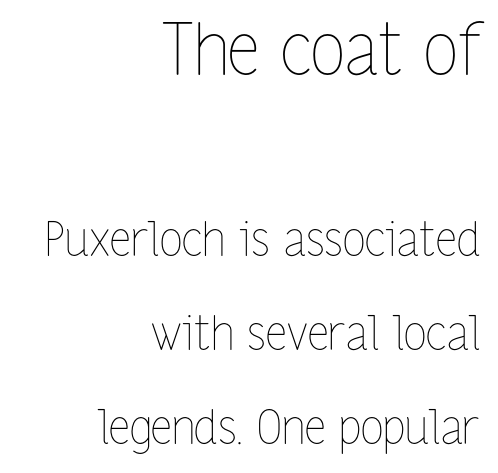
The image shows 71 px thin, condensed type, upright; set right-aligned, loose line spacing (2.01x), normal letter spacing, not underlined; the first (top) block is 1.51x larger; low stroke contrast and a medium x-height.
